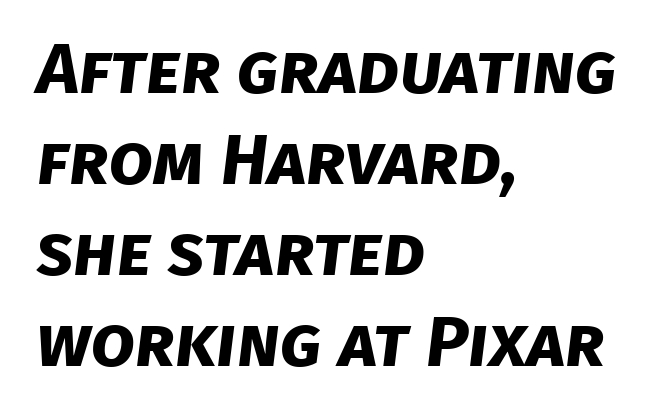
The paragraph has a hard left edge and a soft right edge. The passage shown is typed in a proportional face where columns would drift. Weight: bold. Reading down the column, the eye jumps a familiar distance to each next line. The string is rendered with underlining switched off. Look at the bottom of the vertical strokes: they stop flat, with no serifs.
